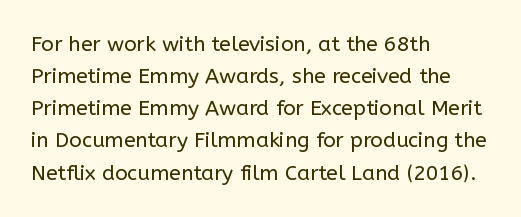
{"italic": "no", "bold": "no", "underline": "no", "align": "left", "line_spacing": "normal", "line_spacing_ratio": 1.53, "letter_spacing": "normal", "letter_spacing_em": 0.0, "glyph_px": 21}
